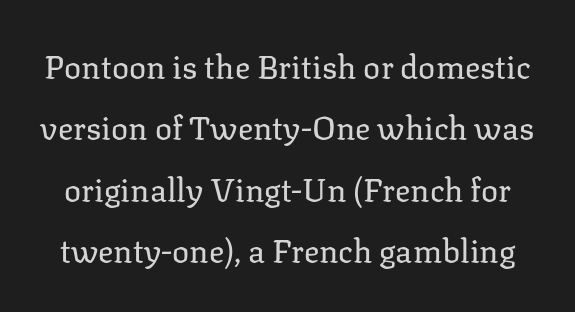
The image shows 32 px regular-weight serif type, upright; set loose line spacing (1.92x), normal letter spacing, not underlined; low stroke contrast and a medium x-height.
